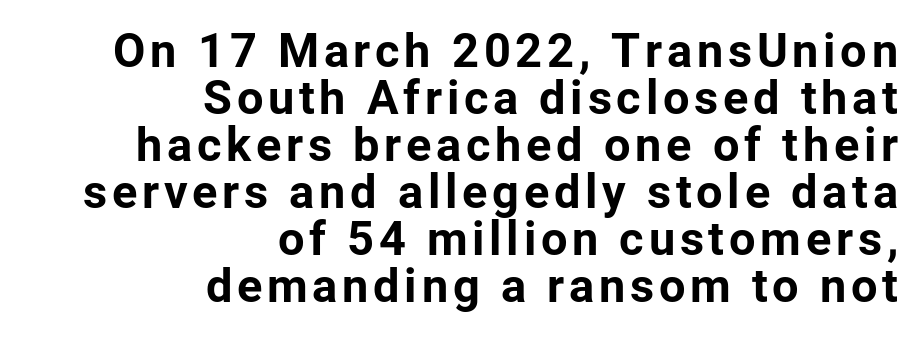
The image shows 47 px bold sans-serif type, upright; set right-aligned, tight line spacing (1.0x), not underlined; low stroke contrast and a medium x-height.
